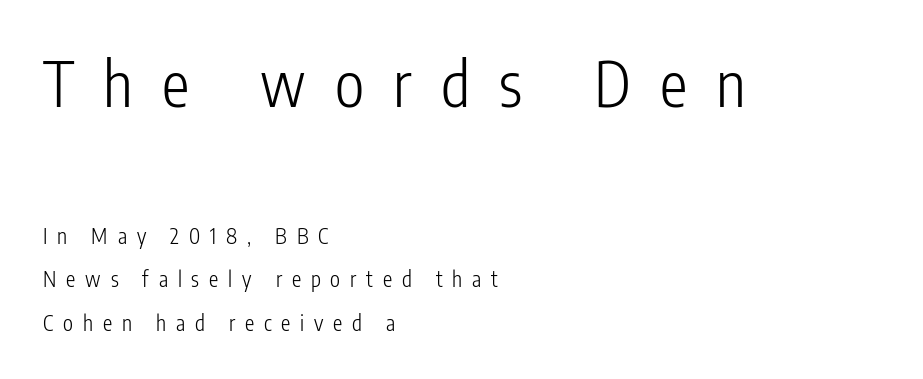
A student would call this left alignment; a typographer would say flush left, rag right. The letters carry no serifs — their stems end cleanly without finishing strokes. In terms of leading, this rendering errs on the spacious side. The specimen reads as upright at a glance.
